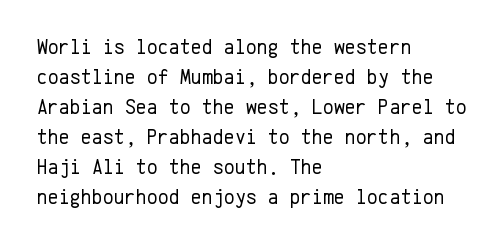
Q: Is the text bold? A: No.
Q: Is the text italic (slanted)? A: No, it is upright.
Q: Is the text underlined? A: No.
Q: How is the paragraph aligned? A: Left-aligned.
Q: Is the spacing between letters normal or unusually wide? A: Normal.
Q: Is the spacing between lines tight, normal or loose? A: Normal.
